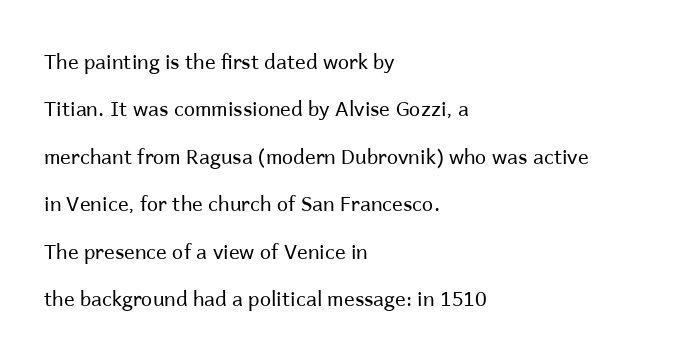
Students, note that the glyphs here touch the page at normal intervals. Successive baselines arrive slowly, with a big drop between each. Descenders are the only things crossing below the line. Unlike italic type, these characters show no tilt at all. A classic flush-left, rag-right setting is used for this passage. This reads as an unemphasized weight, regular at the heaviest.
